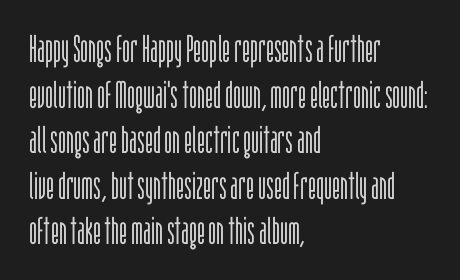
{"serif": "no", "italic": "no", "bold": "no", "weight": "light", "width": "condensed", "stroke_contrast": "low", "x_height": "large", "monospaced": "no", "underline": "no", "align": "left", "line_spacing_ratio": 1.2, "letter_spacing": "normal", "letter_spacing_em": 0.0, "glyph_px": 38}
